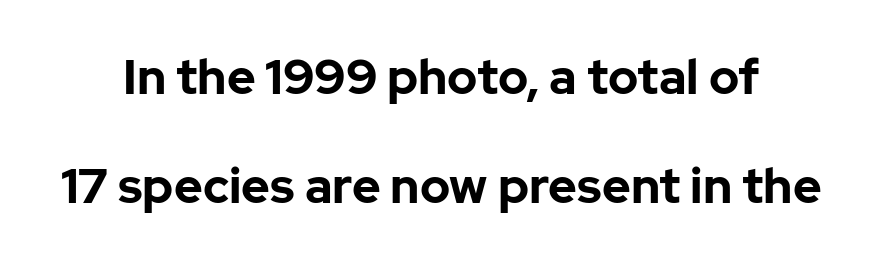
{"serif": "no", "italic": "no", "bold": "yes", "weight": "bold", "width": "normal", "stroke_contrast": "low", "x_height": "medium", "monospaced": "no", "underline": "no", "line_spacing": "loose", "line_spacing_ratio": 2.23, "letter_spacing": "normal", "letter_spacing_em": 0.0, "glyph_px": 49}
